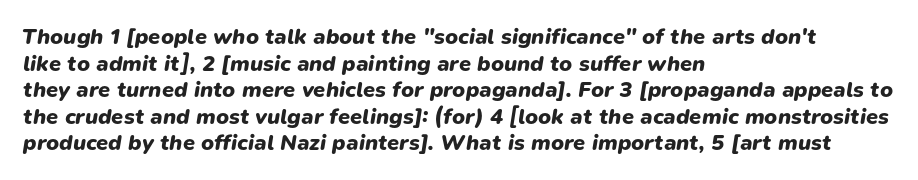
Q: Is the text bold? A: Yes.
Q: Is the text italic (slanted)? A: Yes, it leans right by about 9 degrees.
Q: Is the text underlined? A: No.
Q: How is the paragraph aligned? A: Left-aligned.
Q: Is the spacing between letters normal or unusually wide? A: Normal.
